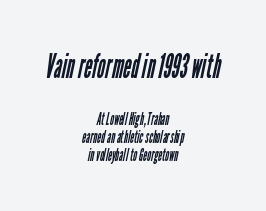
The image shows 34 px regular-weight, condensed sans-serif type; set centered, tight line spacing (1.05x), normal letter spacing, not underlined; the first (top) block is 2.0x larger; low stroke contrast and a medium x-height.
